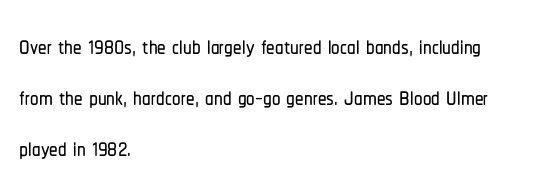
Q: Is the text italic (slanted)? A: No, it is upright.
Q: Is the typeface a serif or a sans-serif typeface? A: Sans-serif.
Q: Is the text underlined? A: No.
Q: How is the paragraph aligned? A: Left-aligned.
Q: Is the spacing between letters normal or unusually wide? A: Normal.
Q: Is the spacing between lines tight, normal or loose? A: Normal.
Q: Width (condensed, normal, or wide)? A: Condensed.
Q: Stroke contrast? A: Low.
Q: x-height? A: Medium.
Q: Monospaced? A: No.
